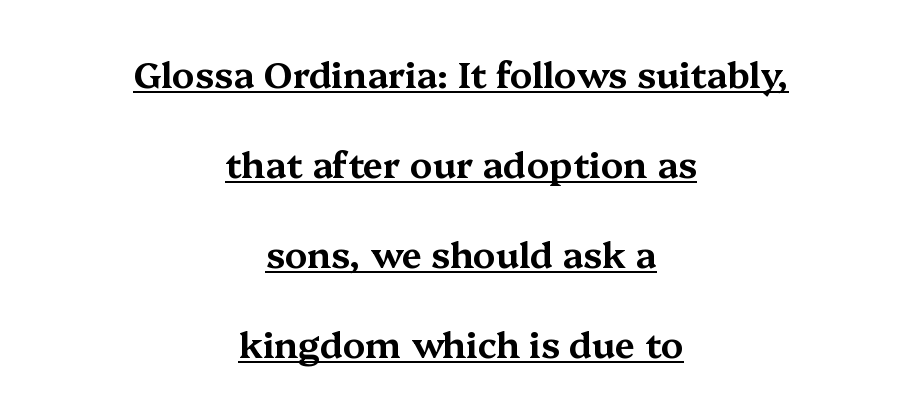
Q: Is the text italic (slanted)? A: No, it is upright.
Q: Is the typeface a serif or a sans-serif typeface? A: Serif.
Q: Is the text underlined? A: Yes.
Q: How is the paragraph aligned? A: Centered.
Q: Is the spacing between letters normal or unusually wide? A: Normal.
Q: Is the spacing between lines tight, normal or loose? A: Loose.
Q: Width (condensed, normal, or wide)? A: Wide.
Q: Stroke contrast? A: Medium.
Q: x-height? A: Medium.
Q: Monospaced? A: No.
